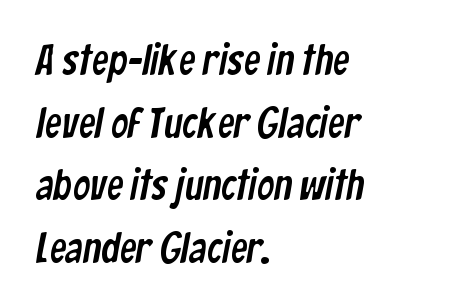
Q: Is the typeface a serif or a sans-serif typeface? A: Sans-serif.
Q: Is the text underlined? A: No.
Q: How is the paragraph aligned? A: Left-aligned.
Q: Is the spacing between letters normal or unusually wide? A: Normal.
Q: Is the spacing between lines tight, normal or loose? A: Normal.
Q: Width (condensed, normal, or wide)? A: Condensed.
Q: Stroke contrast? A: Low.
Q: x-height? A: Medium.
Q: Monospaced? A: No.
